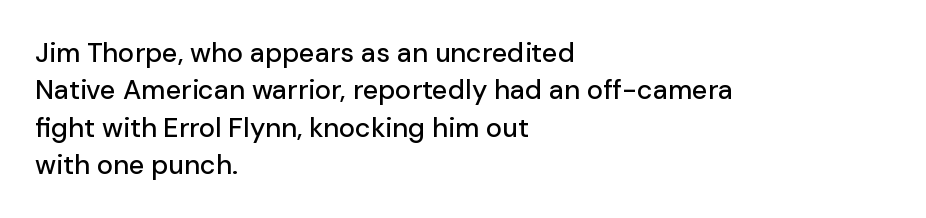
The image shows 27 px text type, upright; set left-aligned, normal line spacing (1.38x), normal letter spacing, not underlined.
